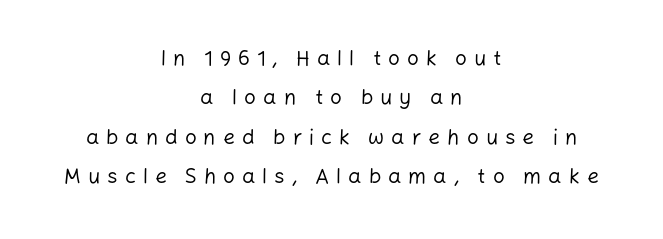
{"italic": "no", "bold": "no", "underline": "no", "align": "center", "line_spacing_ratio": 1.88, "letter_spacing": "wide", "letter_spacing_em": 0.33, "glyph_px": 21}
